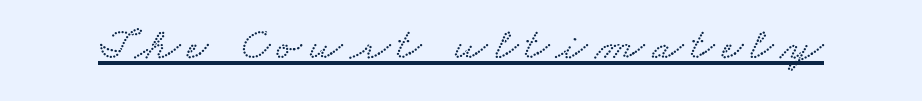
The letters advance in unequal steps, a hallmark of proportional type. A continuous stroke trails under the words, as in a hyperlink.
